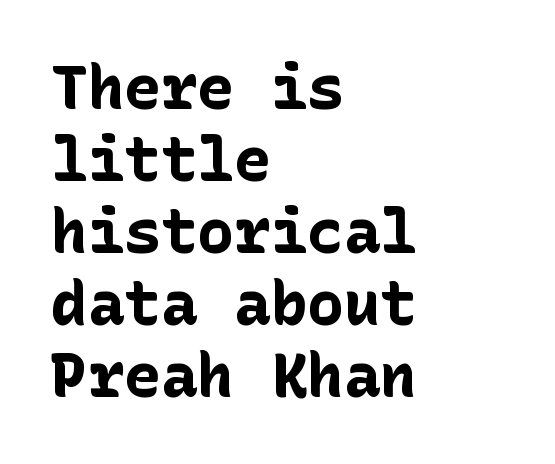
The image shows 61 px bold sans-serif type, upright; set left-aligned, line spacing 1.18x, normal letter spacing, not underlined; low stroke contrast and a medium x-height.
